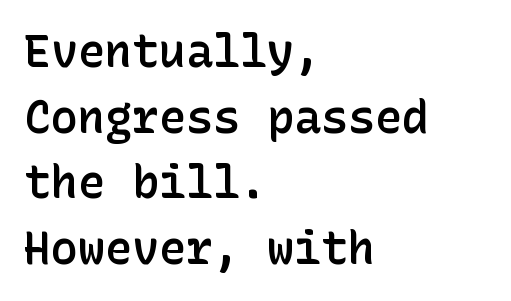
{"serif": "no", "italic": "no", "bold": "semi", "weight": "semibold", "width": "normal", "stroke_contrast": "low", "x_height": "medium", "underline": "no", "align": "left", "line_spacing": "normal", "line_spacing_ratio": 1.46, "letter_spacing": "normal", "letter_spacing_em": 0.0, "glyph_px": 45}
